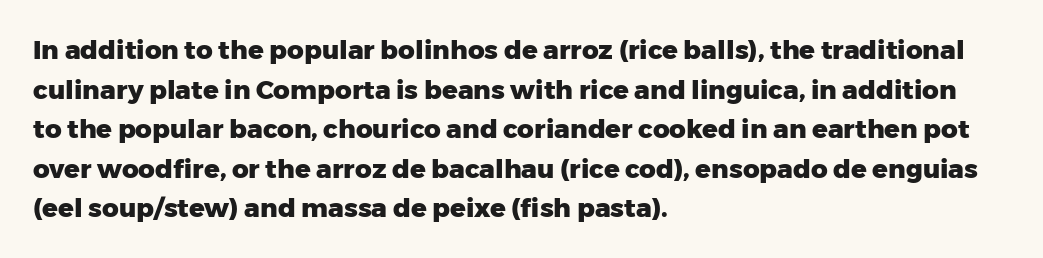
Q: Is the text bold? A: Yes.
Q: Is the text italic (slanted)? A: No, it is upright.
Q: Is the text underlined? A: No.
Q: How is the paragraph aligned? A: Left-aligned.
Q: Is the spacing between letters normal or unusually wide? A: Normal.
Q: Is the spacing between lines tight, normal or loose? A: Normal.
